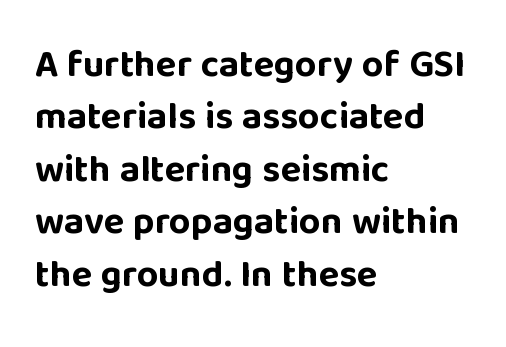
The image shows 38 px bold sans-serif type, upright; set left-aligned, normal line spacing (1.38x), normal letter spacing, not underlined; low stroke contrast and a large x-height.
